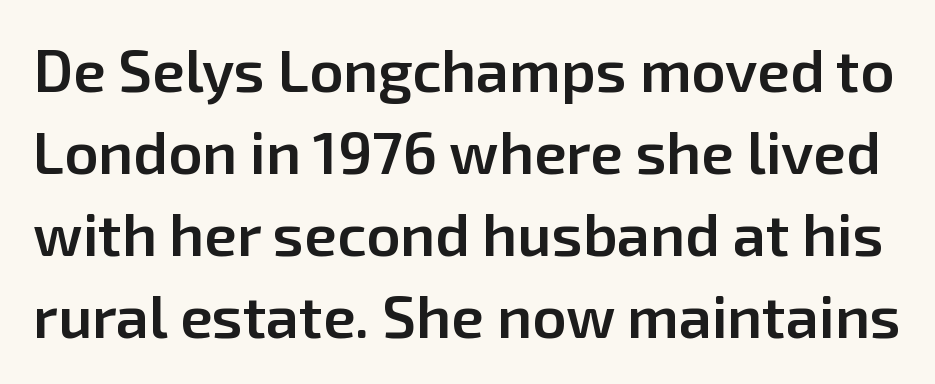
The characters display no serif detailing; their extremities are plain. Characters remain perfectly vertical along every line. The passage shown has conventional tracking throughout. Decoration check: the copy has no underline.
